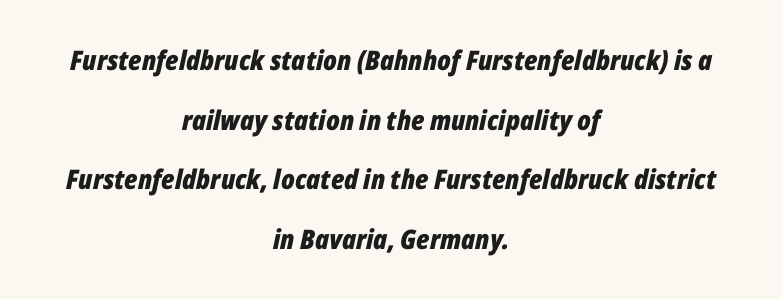
{"italic": "yes", "lean": "right", "slant_degrees": 12, "bold": "yes", "underline": "no", "align": "center", "line_spacing": "loose", "line_spacing_ratio": 2.21, "letter_spacing": "normal", "letter_spacing_em": 0.0, "glyph_px": 27}
